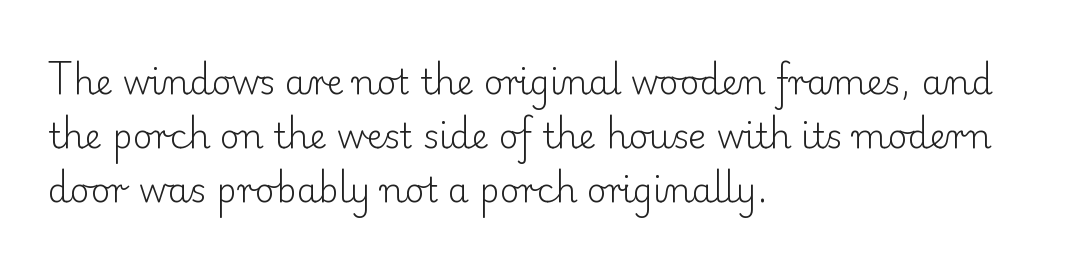
If you drew a ruler down the left edge, every line would touch it. The specimen reads as upright at a glance. Is the letter spacing exaggerated? No — it looks like the ordinary default. The face used here is proportionally spaced, like ordinary book or web type.
